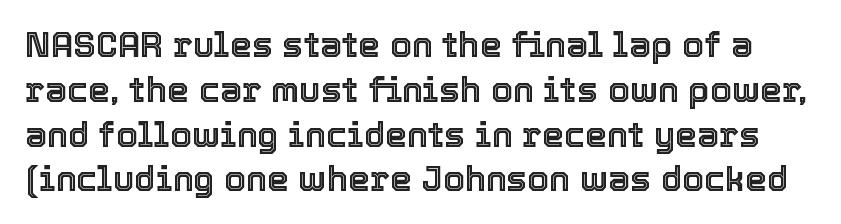
The glyphs are unaccompanied by any horizontal stroke below them. Tall strokes in this sample are plumb rather than angled. What stands out about the letter spacing? Nothing — it is the standard amount. A typesetter would call this proportional, since set widths differ per character. The lines sit at an ordinary, default distance from one another.
